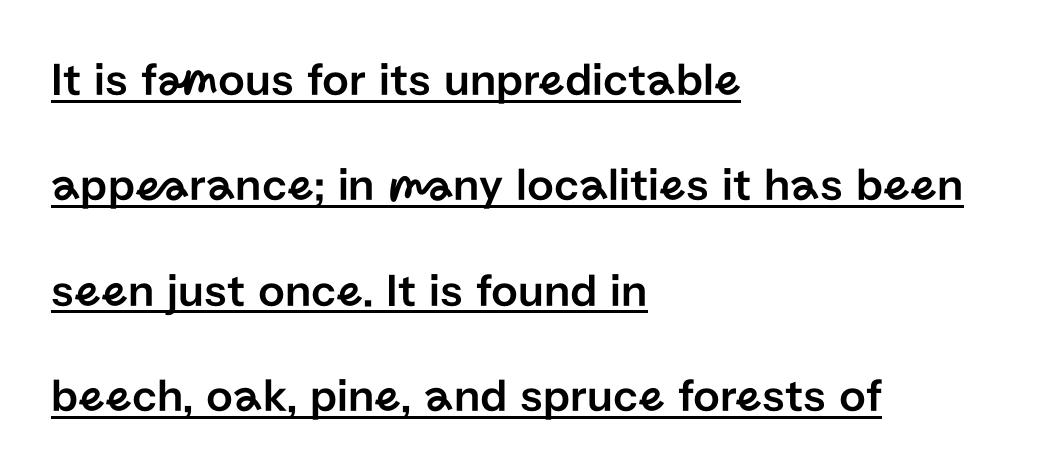
{"serif": "no", "italic": "no", "width": "normal", "stroke_contrast": "low", "x_height": "medium", "monospaced": "no", "underline": "yes", "align": "left", "line_spacing": "loose", "line_spacing_ratio": 2.24, "letter_spacing": "normal", "letter_spacing_em": 0.0, "glyph_px": 47}
